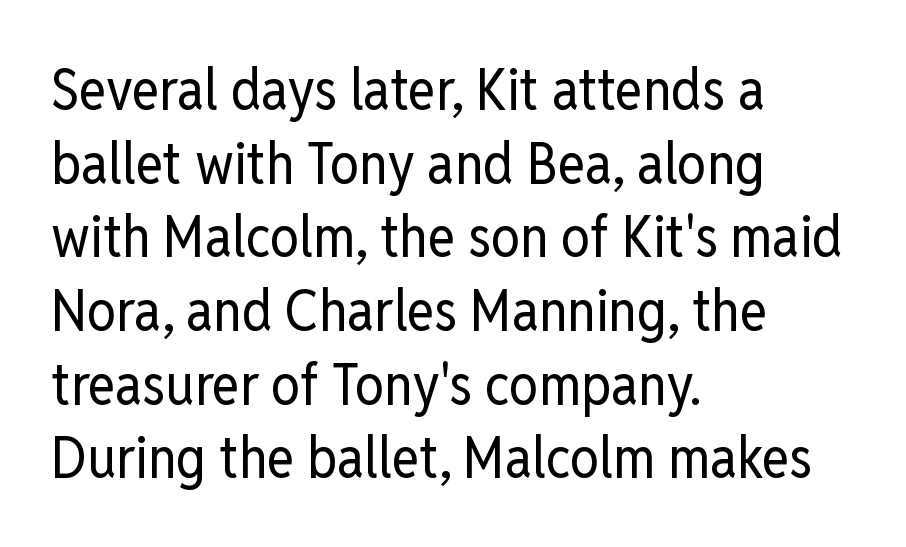
Q: Is the text bold? A: No.
Q: Is the text italic (slanted)? A: No, it is upright.
Q: Is the typeface a serif or a sans-serif typeface? A: Sans-serif.
Q: Is the text underlined? A: No.
Q: How is the paragraph aligned? A: Left-aligned.
Q: Is the spacing between letters normal or unusually wide? A: Normal.
Q: Is the spacing between lines tight, normal or loose? A: Normal.
Q: Width (condensed, normal, or wide)? A: Condensed.
Q: Stroke contrast? A: Low.
Q: x-height? A: Medium.
Q: Monospaced? A: No.
